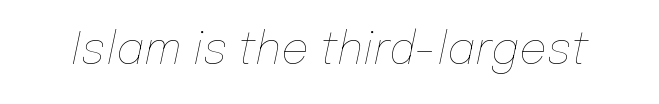
The gaps between neighbouring characters are ordinary and unremarkable. Varying glyph widths throughout — classic text-font behaviour. The specimen omits any rule beneath the text block's lines. A typesetter would mark this as italic.
